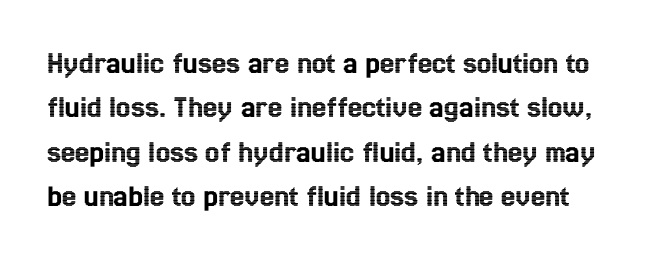
{"italic": "no", "width": "condensed", "x_height": "medium", "monospaced": "no", "underline": "no", "line_spacing": "normal", "line_spacing_ratio": 1.39, "letter_spacing": "normal", "letter_spacing_em": 0.0, "glyph_px": 32}
